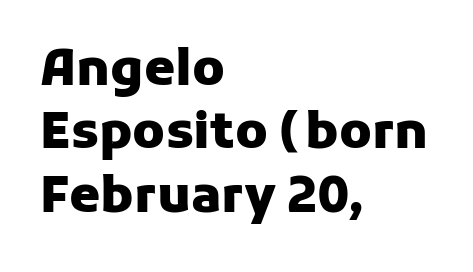
{"serif": "no", "italic": "no", "bold": "yes", "weight": "heavy", "width": "normal", "stroke_contrast": "low", "x_height": "medium", "monospaced": "no", "underline": "no", "align": "left", "line_spacing": "normal", "line_spacing_ratio": 1.27, "letter_spacing": "normal", "letter_spacing_em": 0.0, "glyph_px": 50}
